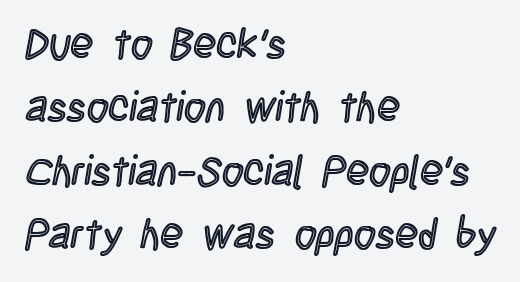
{"width": "condensed", "x_height": "large", "monospaced": "no", "underline": "no", "align": "left", "line_spacing": "normal", "line_spacing_ratio": 1.51, "letter_spacing": "normal", "letter_spacing_em": 0.0, "glyph_px": 42}
